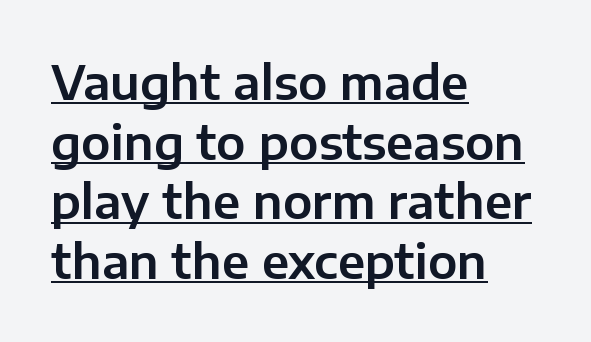
{"serif": "no", "italic": "no", "width": "normal", "stroke_contrast": "low", "x_height": "medium", "monospaced": "no", "underline": "yes", "align": "left", "line_spacing": "normal", "line_spacing_ratio": 1.27, "letter_spacing": "normal", "letter_spacing_em": 0.0, "glyph_px": 47}
